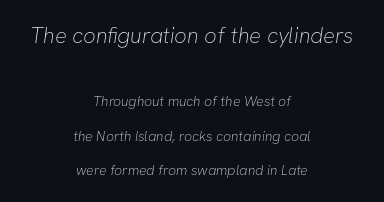
The image shows 22 px text type; set centered, loose line spacing (2.45x), normal letter spacing, not underlined; the first (top) block is 1.57x larger.
